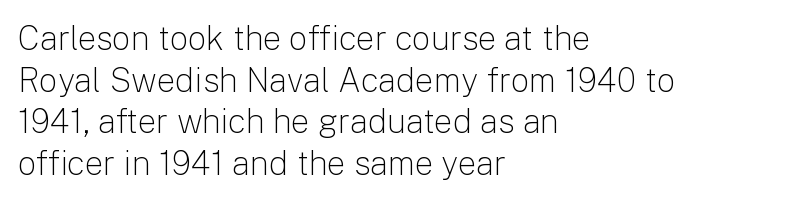
Q: Is the text bold? A: No.
Q: Is the text italic (slanted)? A: No, it is upright.
Q: Is the typeface a serif or a sans-serif typeface? A: Sans-serif.
Q: Is the text underlined? A: No.
Q: How is the paragraph aligned? A: Left-aligned.
Q: Is the spacing between letters normal or unusually wide? A: Normal.
Q: Is the spacing between lines tight, normal or loose? A: Normal.
Q: Width (condensed, normal, or wide)? A: Normal.
Q: Stroke contrast? A: Low.
Q: x-height? A: Medium.
Q: Monospaced? A: No.
